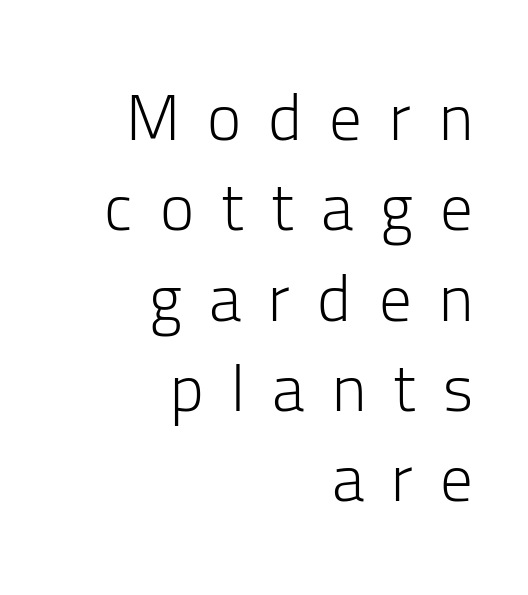
{"serif": "no", "italic": "no", "bold": "no", "weight": "light", "width": "normal", "stroke_contrast": "low", "x_height": "medium", "monospaced": "no", "underline": "no", "align": "right", "line_spacing": "normal", "line_spacing_ratio": 1.39, "letter_spacing": "wide", "letter_spacing_em": 0.42, "glyph_px": 65}
